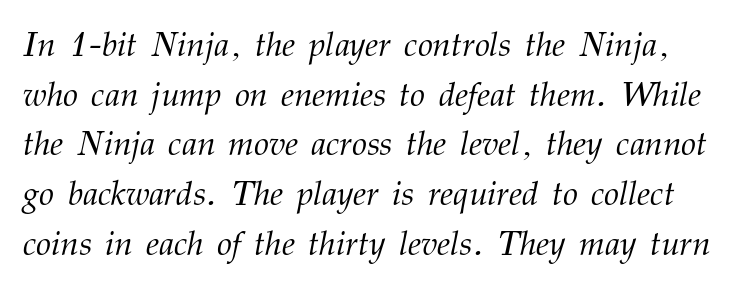
Q: Is the text bold? A: No.
Q: Is the text italic (slanted)? A: Yes, it leans right by about 12 degrees.
Q: Is the typeface a serif or a sans-serif typeface? A: Serif.
Q: Is the text underlined? A: No.
Q: Is the spacing between letters normal or unusually wide? A: Normal.
Q: Is the spacing between lines tight, normal or loose? A: Normal.
Q: Width (condensed, normal, or wide)? A: Normal.
Q: Stroke contrast? A: Medium.
Q: x-height? A: Medium.
Q: Monospaced? A: No.
